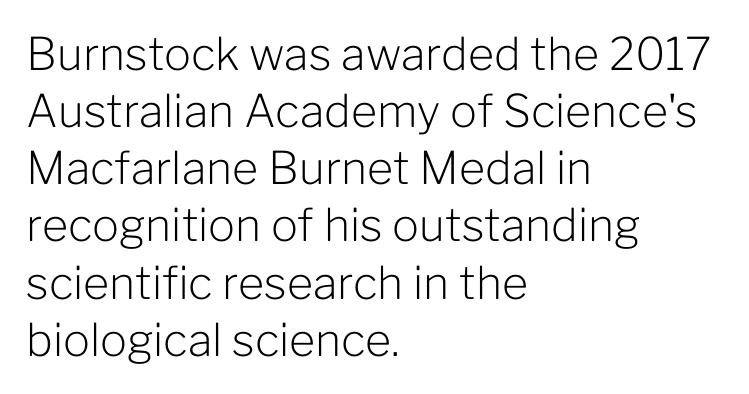
The image shows 45 px light sans-serif type, upright; set left-aligned, normal line spacing (1.27x), normal letter spacing, not underlined; low stroke contrast and a medium x-height.
